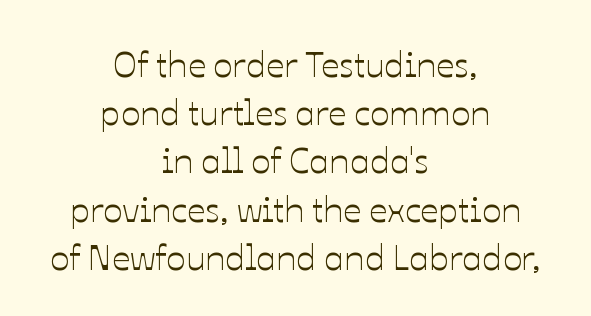
Q: Is the text italic (slanted)? A: No, it is upright.
Q: Is the text underlined? A: No.
Q: How is the paragraph aligned? A: Centered.
Q: Is the spacing between letters normal or unusually wide? A: Normal.
Q: Is the spacing between lines tight, normal or loose? A: Normal.
Q: Width (condensed, normal, or wide)? A: Normal.
Q: Stroke contrast? A: Low.
Q: x-height? A: Medium.
Q: Monospaced? A: No.
